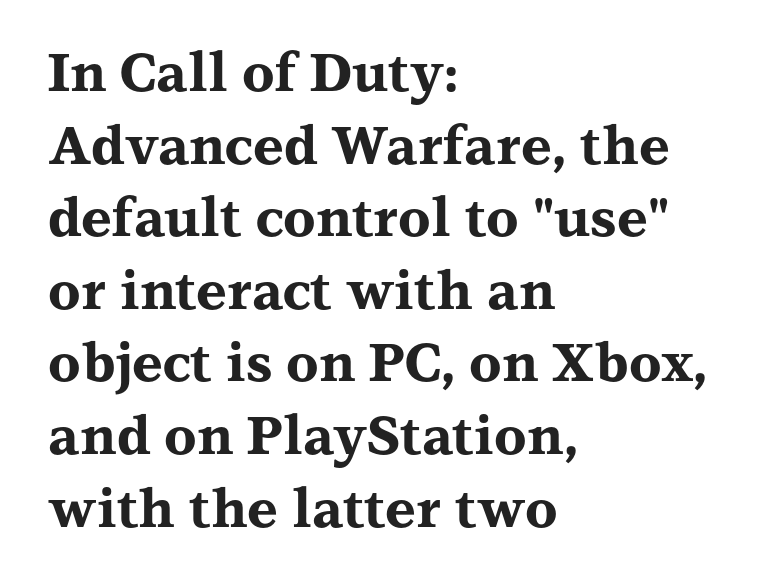
Q: Is the text bold? A: Yes.
Q: Is the text italic (slanted)? A: No, it is upright.
Q: Is the typeface a serif or a sans-serif typeface? A: Serif.
Q: Is the text underlined? A: No.
Q: How is the paragraph aligned? A: Left-aligned.
Q: Is the spacing between letters normal or unusually wide? A: Normal.
Q: Is the spacing between lines tight, normal or loose? A: Normal.
Q: Width (condensed, normal, or wide)? A: Wide.
Q: Stroke contrast? A: Medium.
Q: x-height? A: Medium.
Q: Monospaced? A: No.
